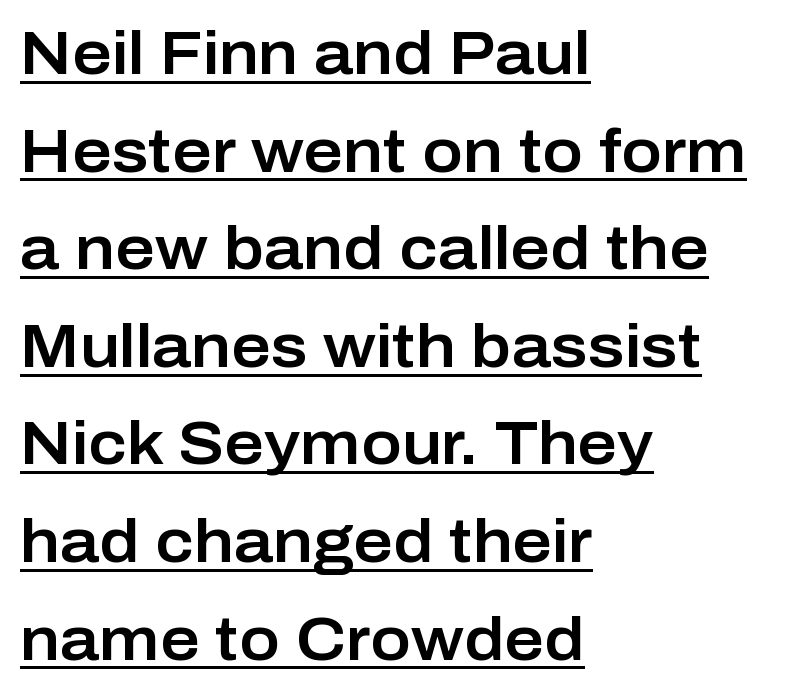
The image shows 61 px sans-serif type, upright; set left-aligned, normal line spacing (1.6x), normal letter spacing, underlined; low stroke contrast and a medium x-height.
